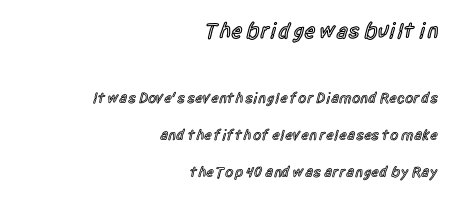
The image shows 22 px text type; set right-aligned, loose line spacing (2.45x), normal letter spacing, not underlined; the first (top) block is 1.47x larger.
